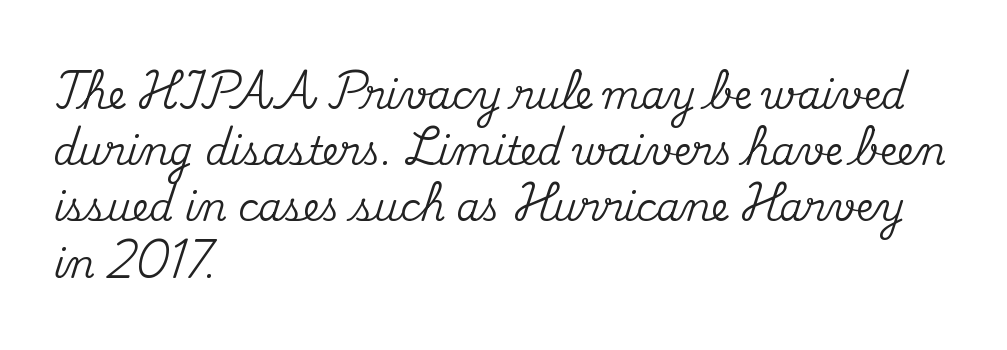
The image shows 38 px serif type; set left-aligned, normal line spacing (1.48x), normal letter spacing, not underlined; medium stroke contrast and a small x-height.
